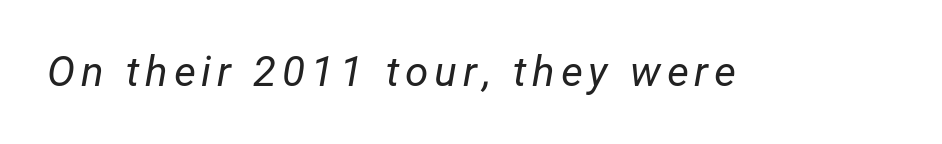
The strokes carry an ordinary text weight at most. Think of a printed novel: that variable character pitch is what you see here. Tall strokes in this sample are angled rather than plumb. The area under the type is left untouched.
